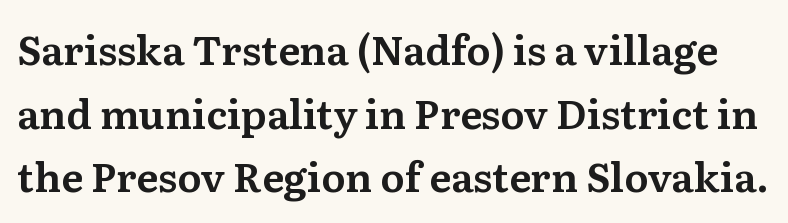
The face used here is seriffed, in the tradition of book romans. Here the glyphs are tracked normally, forming tight word shapes. Leading matches the norm, producing a regular column. This is roman type, the default non-slanted kind. Looks like regular typesetting: each glyph gets only the width it needs.
